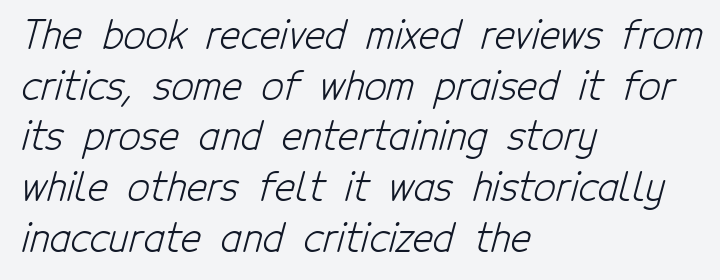
Q: Is the text bold? A: No.
Q: Is the typeface a serif or a sans-serif typeface? A: Sans-serif.
Q: Is the text underlined? A: No.
Q: How is the paragraph aligned? A: Left-aligned.
Q: Is the spacing between letters normal or unusually wide? A: Normal.
Q: Is the spacing between lines tight, normal or loose? A: Normal.
Q: Width (condensed, normal, or wide)? A: Condensed.
Q: Stroke contrast? A: Low.
Q: x-height? A: Medium.
Q: Monospaced? A: No.
